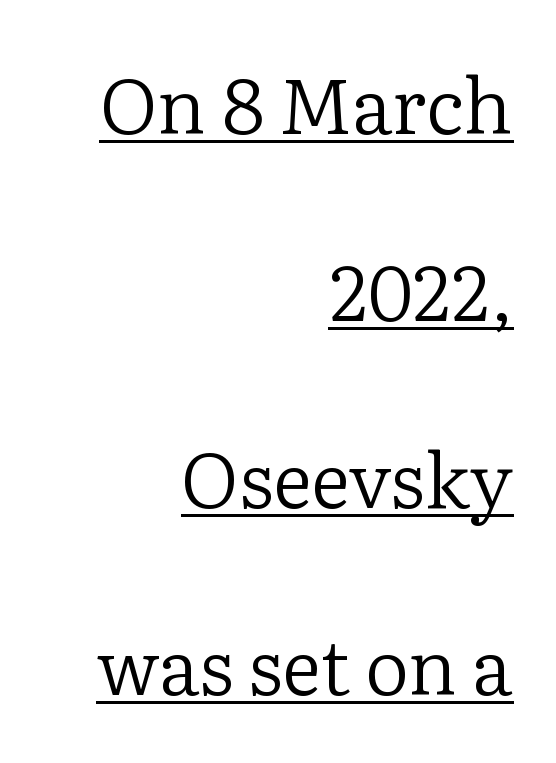
There is no visible air inserted between adjacent glyphs. The text block is weighted toward the right margin, trailing off unevenly leftward. A roman cut, with each character standing at attention. The passage shown stacks its lines with a broad gap.
